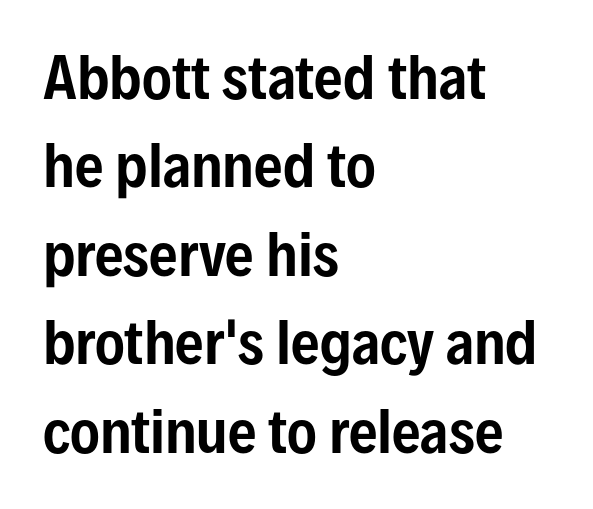
Q: Is the text italic (slanted)? A: No, it is upright.
Q: Is the typeface a serif or a sans-serif typeface? A: Sans-serif.
Q: Is the text underlined? A: No.
Q: How is the paragraph aligned? A: Left-aligned.
Q: Is the spacing between letters normal or unusually wide? A: Normal.
Q: Is the spacing between lines tight, normal or loose? A: Normal.
Q: Width (condensed, normal, or wide)? A: Condensed.
Q: Stroke contrast? A: Low.
Q: x-height? A: Medium.
Q: Monospaced? A: No.
